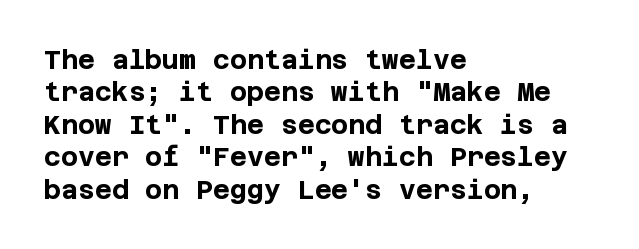
Q: Is the text bold? A: Yes.
Q: Is the text italic (slanted)? A: No, it is upright.
Q: Is the text underlined? A: No.
Q: How is the paragraph aligned? A: Left-aligned.
Q: Is the spacing between letters normal or unusually wide? A: Normal.
Q: Is the spacing between lines tight, normal or loose? A: Normal.
